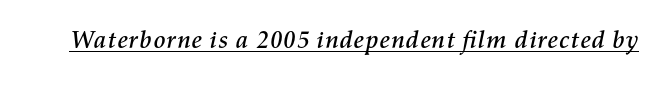
{"italic": "yes", "lean": "right", "slant_degrees": 11, "underline": "yes", "letter_spacing": "normal", "letter_spacing_em": 0.0, "glyph_px": 25}
